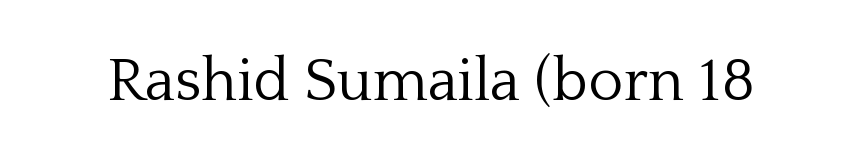
Honestly, the letter spacing is just normal — you wouldn't notice it. Is this a heavy cut? Hardly; it is regular or lighter. If you drew a line through each stem, it would be perfectly vertical. The space beneath each line is pristine and unruled.
